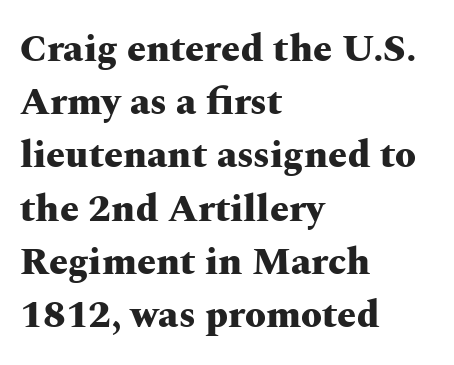
The image shows 38 px heavy, wide serif type, upright; set left-aligned, normal line spacing (1.4x), normal letter spacing, not underlined; medium stroke contrast and a medium x-height.
